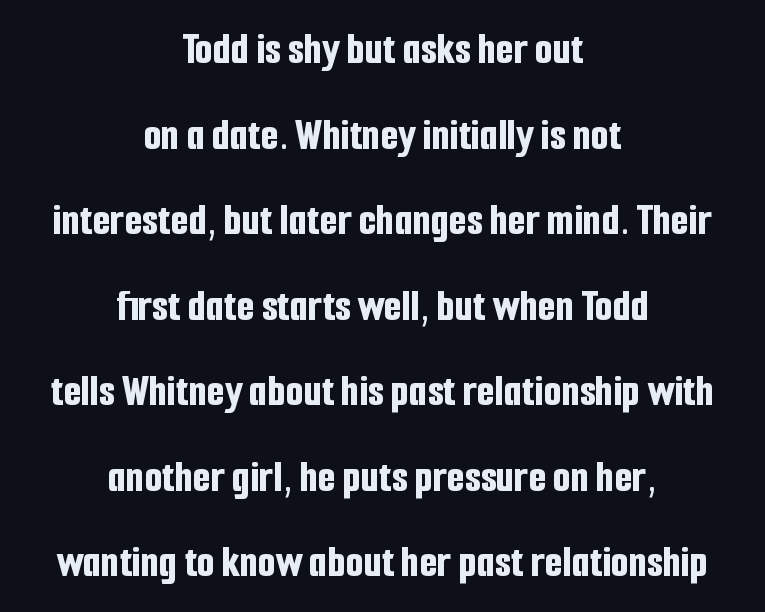
Q: Is the text bold? A: Yes.
Q: Is the text italic (slanted)? A: No, it is upright.
Q: Is the typeface a serif or a sans-serif typeface? A: Sans-serif.
Q: Is the text underlined? A: No.
Q: How is the paragraph aligned? A: Centered.
Q: Is the spacing between letters normal or unusually wide? A: Normal.
Q: Width (condensed, normal, or wide)? A: Condensed.
Q: Stroke contrast? A: Low.
Q: x-height? A: Medium.
Q: Monospaced? A: No.
